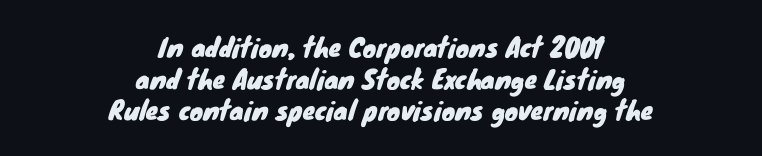
{"underline": "no", "align": "center", "line_spacing": "normal", "line_spacing_ratio": 1.27, "letter_spacing": "normal", "letter_spacing_em": 0.0, "glyph_px": 25}
